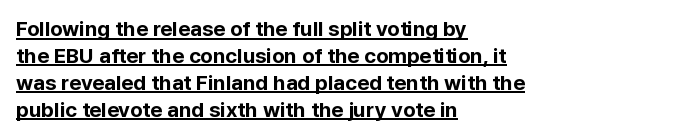
The image shows 21 px bold type, upright; set left-aligned, normal line spacing (1.28x), normal letter spacing, underlined.
